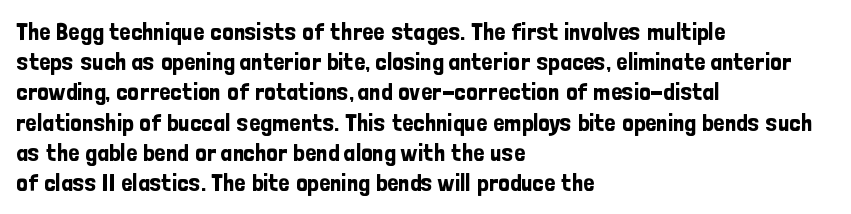
{"italic": "no", "underline": "no", "align": "left", "line_spacing_ratio": 1.21, "letter_spacing": "normal", "letter_spacing_em": 0.0, "glyph_px": 25}
